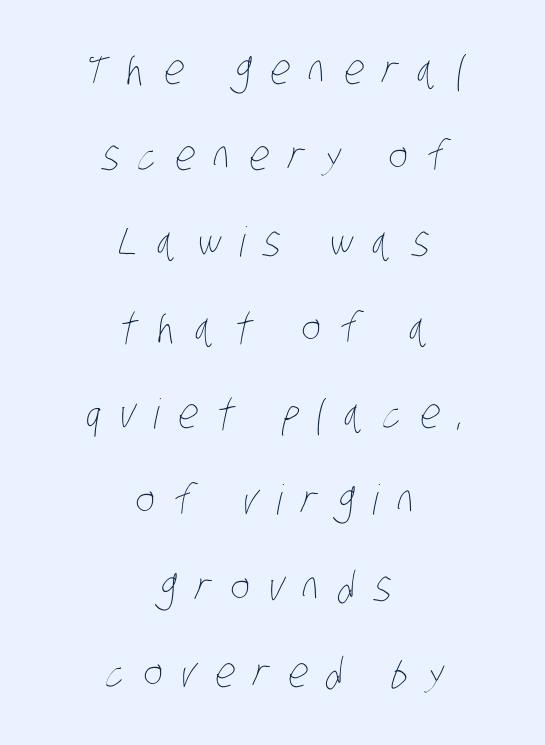
{"bold": "no", "weight": "thin", "width": "condensed", "stroke_contrast": "low", "x_height": "large", "monospaced": "no", "underline": "no", "align": "center", "line_spacing": "loose", "line_spacing_ratio": 2.1, "letter_spacing": "wide", "letter_spacing_em": 0.46, "glyph_px": 41}
